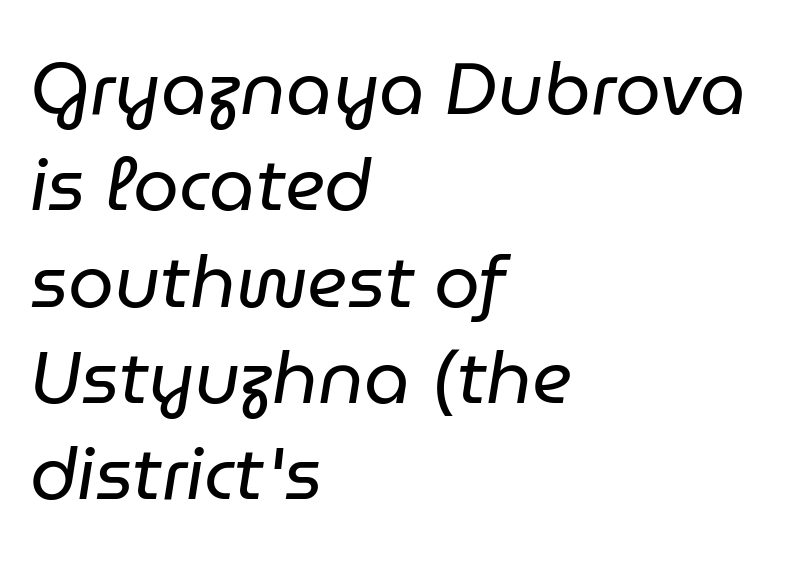
Yep, that's italic — everything's leaning. Students, note that the glyphs here touch the page at normal intervals. The ragged edge is on the right, which tells us the setting is flush left. The string is rendered with underlining switched off. The passage shown is typed in a proportional face where columns would drift. Heaviness? Minimal to ordinary, like unemphasized prose.
